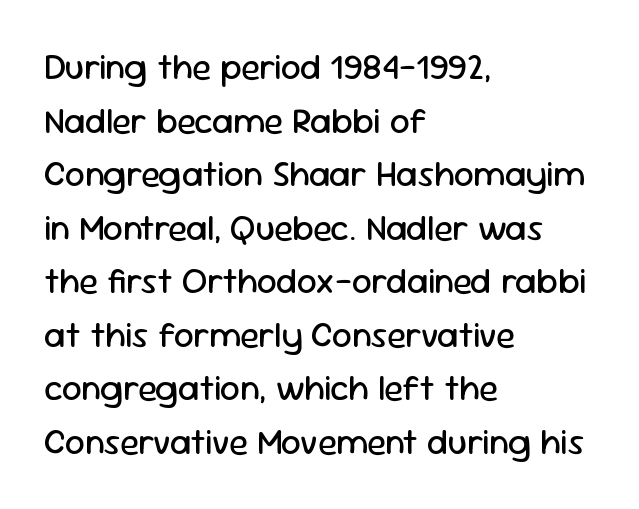
{"serif": "no", "italic": "no", "bold": "no", "weight": "regular", "width": "normal", "stroke_contrast": "low", "x_height": "medium", "monospaced": "no", "underline": "no", "align": "left", "line_spacing": "normal", "line_spacing_ratio": 1.53, "letter_spacing": "normal", "letter_spacing_em": 0.0, "glyph_px": 35}
